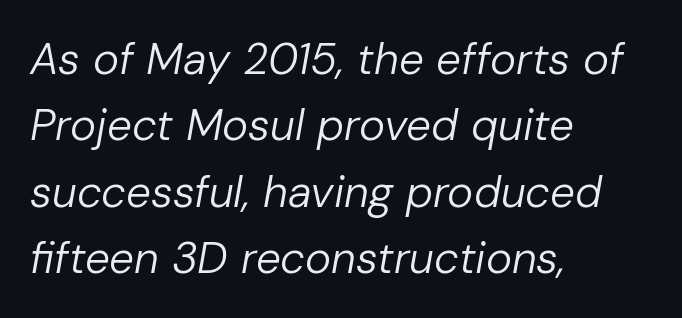
The image shows 44 px regular-weight type, italic (leaning right); set left-aligned, normal line spacing (1.51x), normal letter spacing, not underlined; low stroke contrast and a medium x-height.
